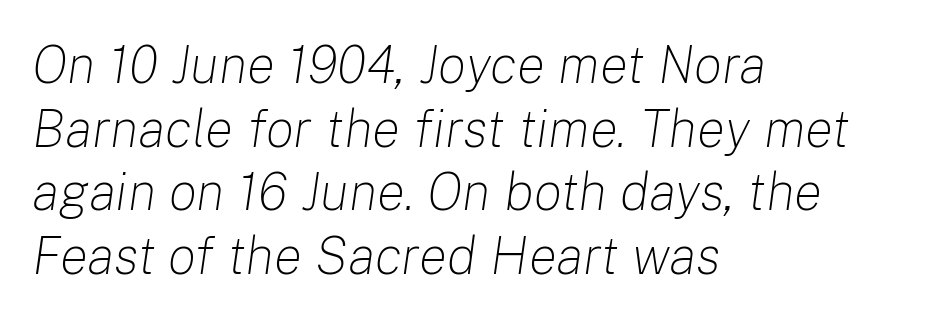
The image shows 53 px light type, italic (leaning right); set left-aligned, line spacing 1.2x, normal letter spacing, not underlined; low stroke contrast and a medium x-height.
